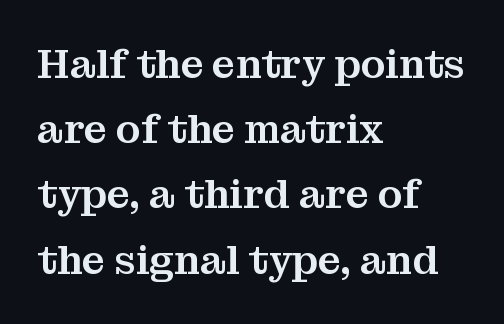
Q: Is the text italic (slanted)? A: No, it is upright.
Q: Is the typeface a serif or a sans-serif typeface? A: Serif.
Q: Is the text underlined? A: No.
Q: How is the paragraph aligned? A: Left-aligned.
Q: Is the spacing between letters normal or unusually wide? A: Normal.
Q: Is the spacing between lines tight, normal or loose? A: Normal.
Q: Width (condensed, normal, or wide)? A: Normal.
Q: Stroke contrast? A: Medium.
Q: x-height? A: Medium.
Q: Monospaced? A: No.
